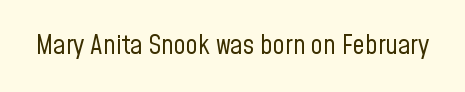
Has an underline been added? It has not. The type is set solid horizontally, with unmodified tracking. The characters are drawn with everyday or finer stroke widths. Every character sits straight up, as roman type does.
